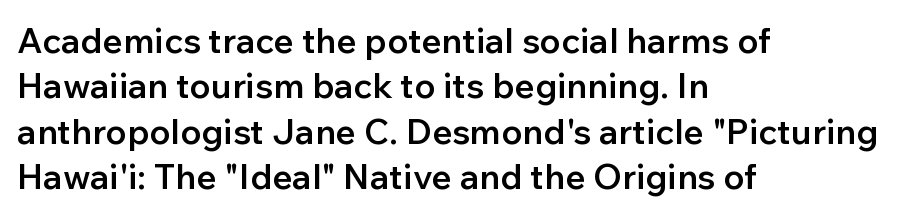
The axis of the letterforms is exactly vertical. Honestly, the row spacing looks completely unremarkable. In terms of letterspacing, this is plain default setting. As a designer I'd log this as weight 600, semibold. The text was rendered using a sans face with plain stroke endings. The text block is weighted toward the left margin, trailing off unevenly rightward.
